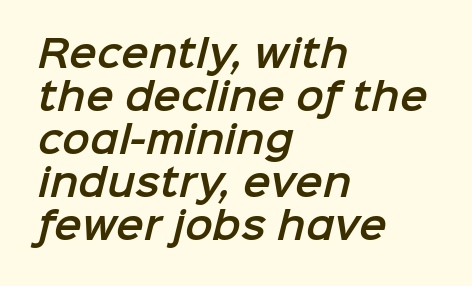
{"serif": "no", "width": "normal", "stroke_contrast": "low", "x_height": "medium", "monospaced": "no", "underline": "no", "align": "left", "line_spacing_ratio": 1.16, "letter_spacing": "normal", "letter_spacing_em": 0.0, "glyph_px": 37}
